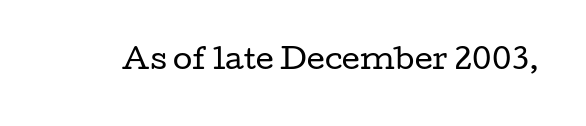
Q: Is the text bold? A: No.
Q: Is the text italic (slanted)? A: No, it is upright.
Q: Is the typeface a serif or a sans-serif typeface? A: Serif.
Q: Is the text underlined? A: No.
Q: Is the spacing between letters normal or unusually wide? A: Normal.
Q: Width (condensed, normal, or wide)? A: Wide.
Q: Stroke contrast? A: Low.
Q: x-height? A: Medium.
Q: Monospaced? A: No.
